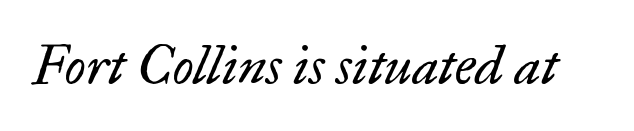
Does the type have serifs? Yes, each stem ends in a small foot. Spacing verdict: proportional, widths tailored to each character. Each word holds together tightly as a unit, with standard inter-letter gaps. Slanted lettering throughout. Vertical stems look standard width or narrower in stroke. Letters rest on an invisible, unmarked baseline.
